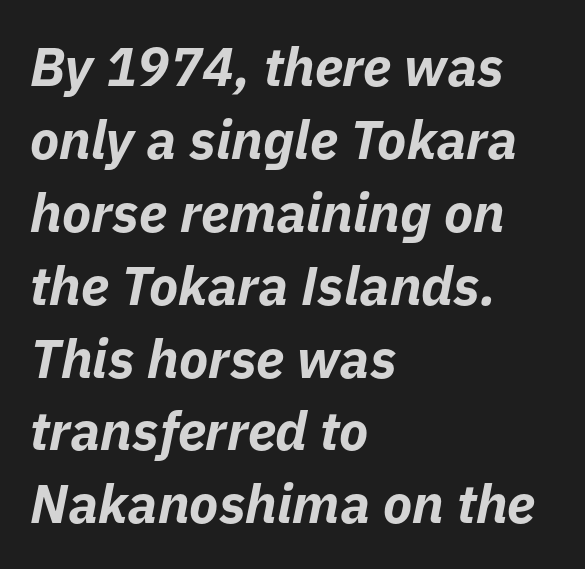
{"italic": "yes", "lean": "right", "slant_degrees": 11, "bold": "yes", "weight": "bold", "width": "normal", "stroke_contrast": "low", "x_height": "medium", "monospaced": "no", "underline": "no", "align": "left", "line_spacing": "normal", "line_spacing_ratio": 1.35, "letter_spacing": "normal", "letter_spacing_em": 0.0, "glyph_px": 54}
